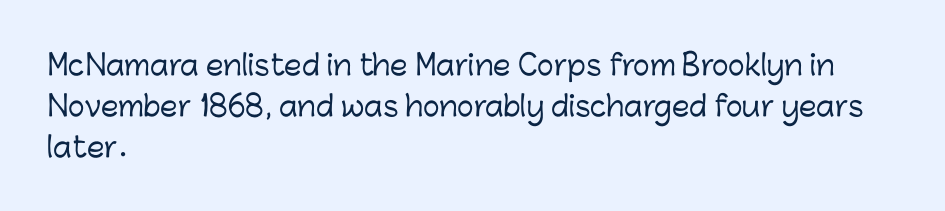
{"serif": "no", "italic": "no", "width": "normal", "stroke_contrast": "low", "x_height": "medium", "monospaced": "no", "underline": "no", "align": "left", "line_spacing": "normal", "line_spacing_ratio": 1.46, "letter_spacing": "normal", "letter_spacing_em": 0.0, "glyph_px": 28}
